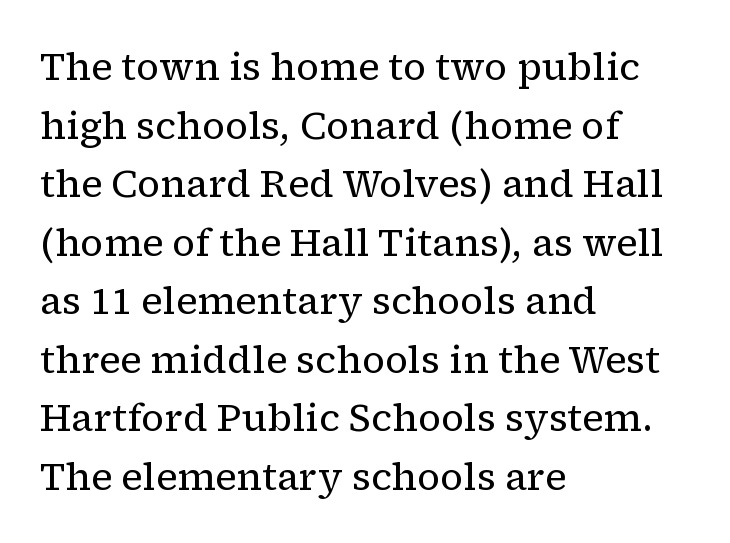
{"serif": "yes", "italic": "no", "bold": "no", "weight": "regular", "width": "normal", "stroke_contrast": "low", "x_height": "medium", "monospaced": "no", "underline": "no", "align": "left", "line_spacing": "normal", "line_spacing_ratio": 1.54, "letter_spacing": "normal", "letter_spacing_em": 0.0, "glyph_px": 38}
